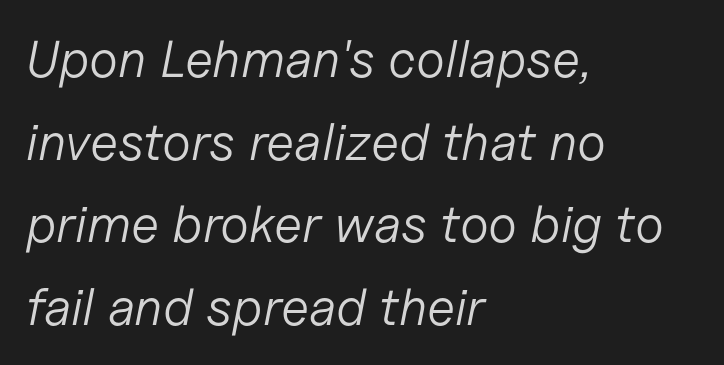
The rendering applies a slant to the glyphs. Line starts are locked; line ends wander. Is this a fixed-width face? No — the glyphs have proportional, varying widths. No letter is thick-stroked: the sample isn't bold.
